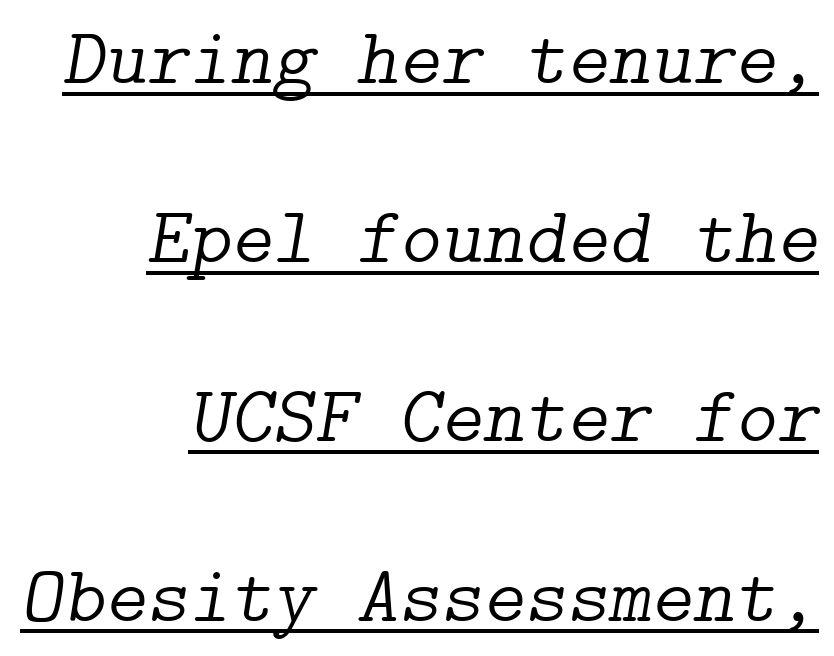
{"serif": "yes", "italic": "yes", "lean": "right", "slant_degrees": 9, "bold": "no", "weight": "light", "width": "normal", "stroke_contrast": "low", "x_height": "medium", "underline": "yes", "align": "right", "line_spacing": "loose", "line_spacing_ratio": 2.24, "letter_spacing": "normal", "letter_spacing_em": 0.0, "glyph_px": 80}
